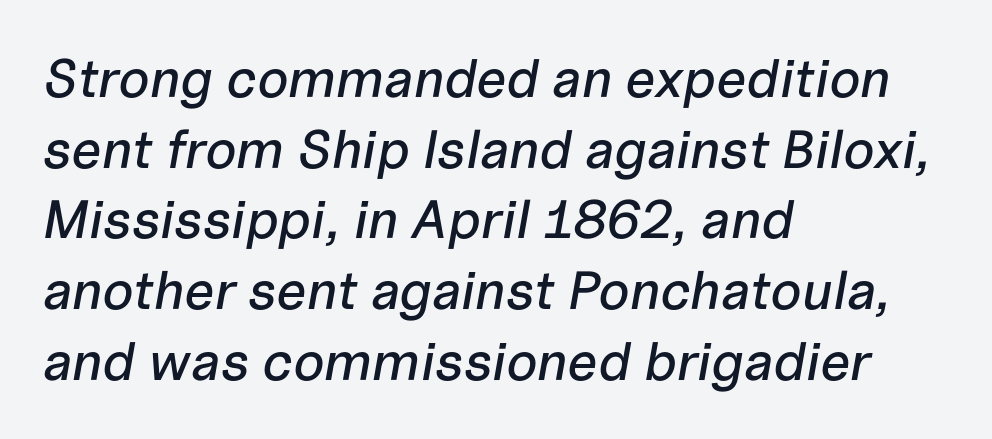
The image shows 54 px text type, italic (leaning right); set left-aligned, normal line spacing (1.31x), normal letter spacing, not underlined; low stroke contrast and a medium x-height.
